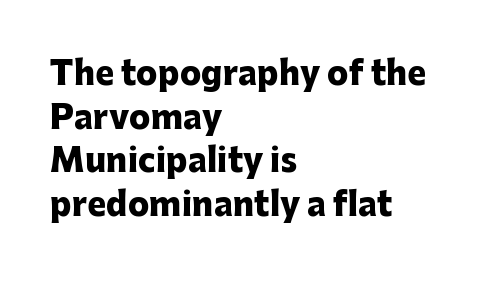
{"serif": "no", "italic": "no", "bold": "yes", "weight": "heavy", "width": "normal", "stroke_contrast": "low", "x_height": "medium", "monospaced": "no", "underline": "no", "align": "left", "line_spacing": "normal", "line_spacing_ratio": 1.36, "letter_spacing": "normal", "letter_spacing_em": 0.0, "glyph_px": 32}
